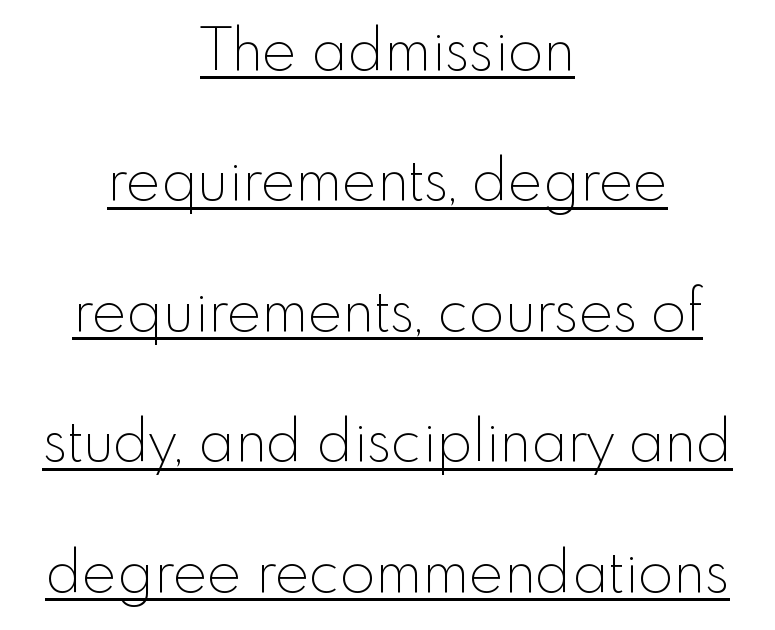
Q: Is the text bold? A: No.
Q: Is the text italic (slanted)? A: No, it is upright.
Q: Is the typeface a serif or a sans-serif typeface? A: Sans-serif.
Q: Is the text underlined? A: Yes.
Q: How is the paragraph aligned? A: Centered.
Q: Is the spacing between letters normal or unusually wide? A: Normal.
Q: Is the spacing between lines tight, normal or loose? A: Loose.
Q: Width (condensed, normal, or wide)? A: Normal.
Q: x-height? A: Small.
Q: Monospaced? A: No.
